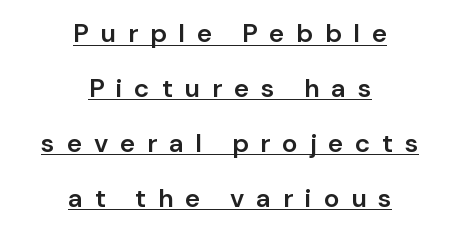
Q: Is the text bold? A: Semi-bold.
Q: Is the text italic (slanted)? A: No, it is upright.
Q: Is the text underlined? A: Yes.
Q: How is the paragraph aligned? A: Centered.
Q: Is the spacing between letters normal or unusually wide? A: Unusually wide.
Q: Is the spacing between lines tight, normal or loose? A: Loose.
